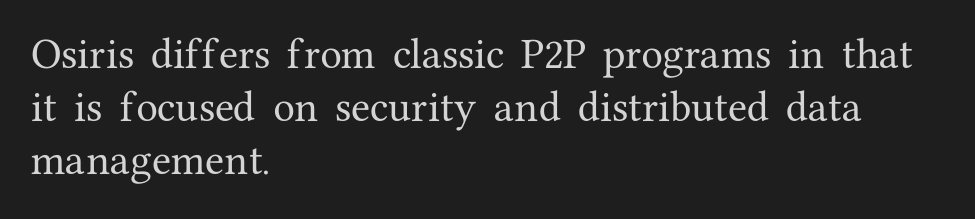
{"serif": "yes", "italic": "no", "width": "normal", "stroke_contrast": "medium", "x_height": "medium", "monospaced": "no", "underline": "no", "align": "left", "line_spacing": "normal", "line_spacing_ratio": 1.52, "letter_spacing": "normal", "letter_spacing_em": 0.0, "glyph_px": 35}
